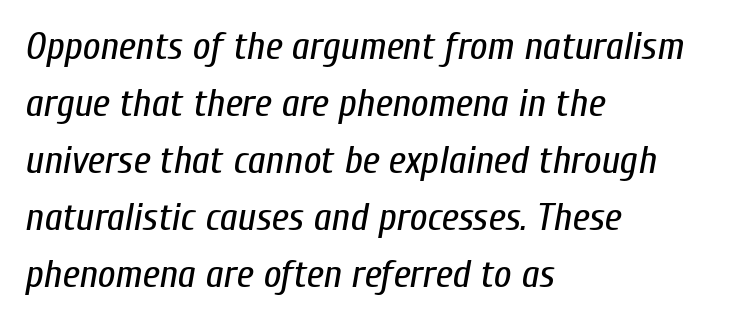
The rendering keeps characters at their native spacing. Looks like regular typesetting: each glyph gets only the width it needs. Beneath every word, the page is bare. Is the stroke heavy? The answer is a plain regular-or-lighter.
